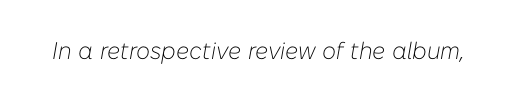
The image shows 24 px text type, italic (leaning right); set normal letter spacing, not underlined.
